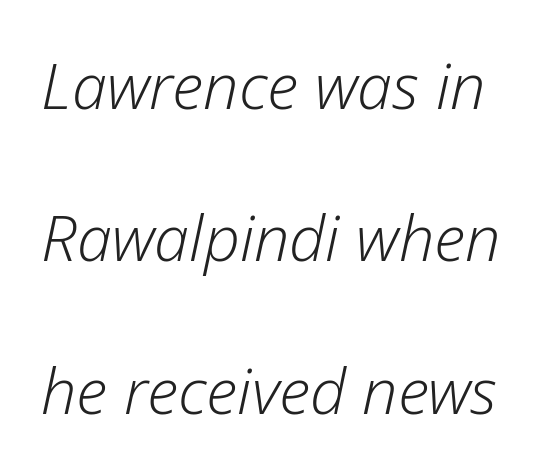
{"italic": "yes", "lean": "right", "slant_degrees": 12, "bold": "no", "weight": "light", "width": "normal", "stroke_contrast": "low", "x_height": "medium", "monospaced": "no", "underline": "no", "line_spacing": "loose", "line_spacing_ratio": 2.42, "letter_spacing": "normal", "letter_spacing_em": 0.0, "glyph_px": 63}
